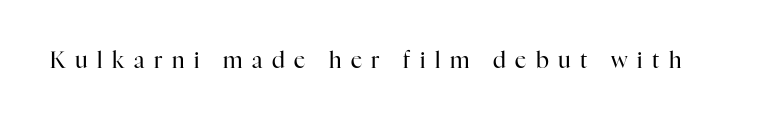
Tracking here is generous; glyphs stand well apart from one another. No chunkiness to these letters — they're not bold. Letters rest on an invisible, unmarked baseline. Characters remain perfectly vertical along every line.
